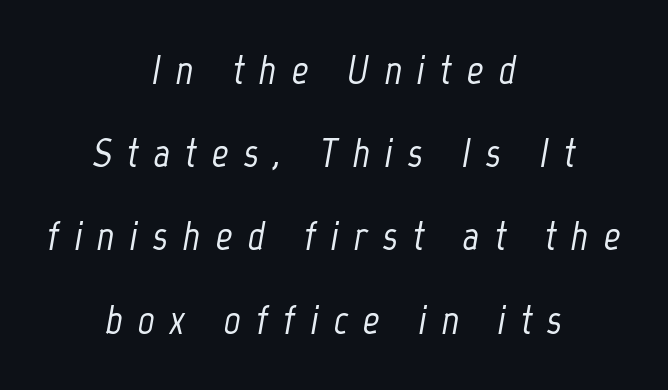
Q: Is the text italic (slanted)? A: Yes, it leans right by about 12 degrees.
Q: Is the text underlined? A: No.
Q: How is the paragraph aligned? A: Centered.
Q: Is the spacing between letters normal or unusually wide? A: Unusually wide.
Q: Is the spacing between lines tight, normal or loose? A: Loose.
Q: Width (condensed, normal, or wide)? A: Condensed.
Q: Stroke contrast? A: Low.
Q: x-height? A: Medium.
Q: Monospaced? A: No.
